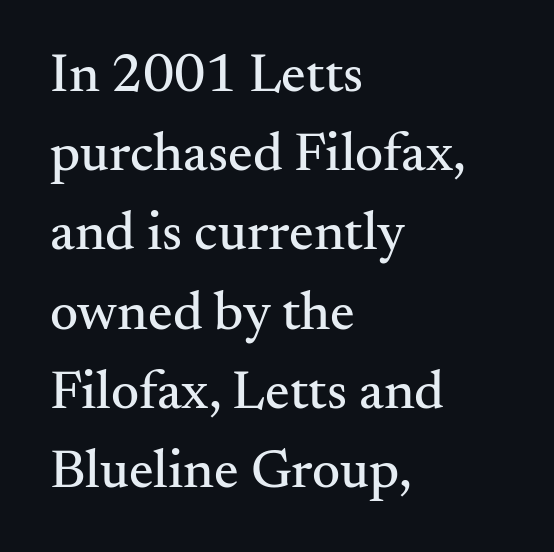
Q: Is the text italic (slanted)? A: No, it is upright.
Q: Is the typeface a serif or a sans-serif typeface? A: Serif.
Q: Is the text underlined? A: No.
Q: How is the paragraph aligned? A: Left-aligned.
Q: Is the spacing between letters normal or unusually wide? A: Normal.
Q: Is the spacing between lines tight, normal or loose? A: Normal.
Q: Width (condensed, normal, or wide)? A: Normal.
Q: Stroke contrast? A: Medium.
Q: x-height? A: Small.
Q: Monospaced? A: No.
